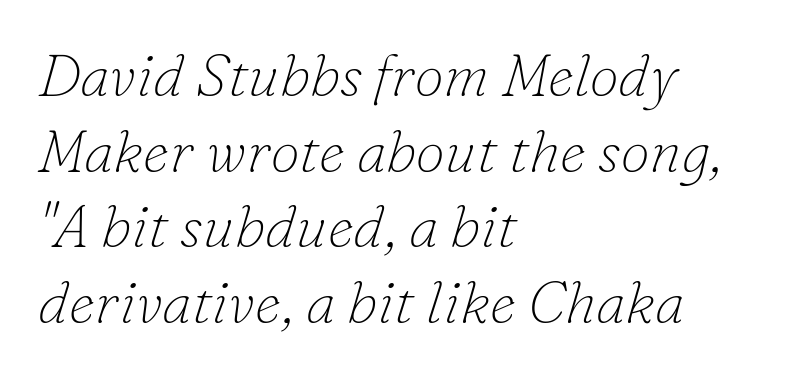
The image shows 59 px thin serif type, italic (leaning right); set left-aligned, normal line spacing (1.28x), normal letter spacing, not underlined; low stroke contrast and a small x-height.
